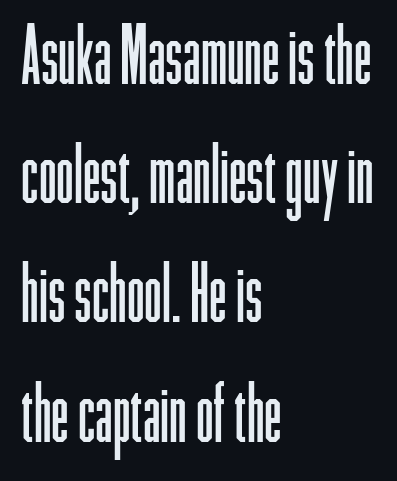
Q: Is the text bold? A: No.
Q: Is the text italic (slanted)? A: No, it is upright.
Q: Is the typeface a serif or a sans-serif typeface? A: Sans-serif.
Q: Is the text underlined? A: No.
Q: How is the paragraph aligned? A: Left-aligned.
Q: Is the spacing between letters normal or unusually wide? A: Normal.
Q: Is the spacing between lines tight, normal or loose? A: Normal.
Q: Width (condensed, normal, or wide)? A: Condensed.
Q: Stroke contrast? A: Low.
Q: x-height? A: Medium.
Q: Monospaced? A: No.
